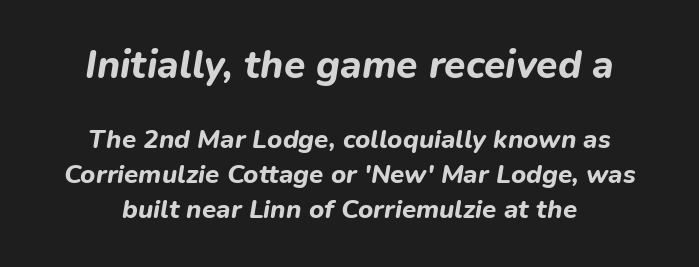
Q: Is the text bold? A: Yes.
Q: Is the text italic (slanted)? A: Yes, it leans right by about 9 degrees.
Q: Is the text underlined? A: No.
Q: How is the paragraph aligned? A: Centered.
Q: Is the spacing between letters normal or unusually wide? A: Normal.
Q: Is the spacing between lines tight, normal or loose? A: Normal.
Q: Which block of text is set in a larger size, the first (top) or the second (bottom)? A: The first (top) one.
Q: Width (condensed, normal, or wide)? A: Normal.
Q: Stroke contrast? A: Low.
Q: x-height? A: Medium.
Q: Monospaced? A: No.
